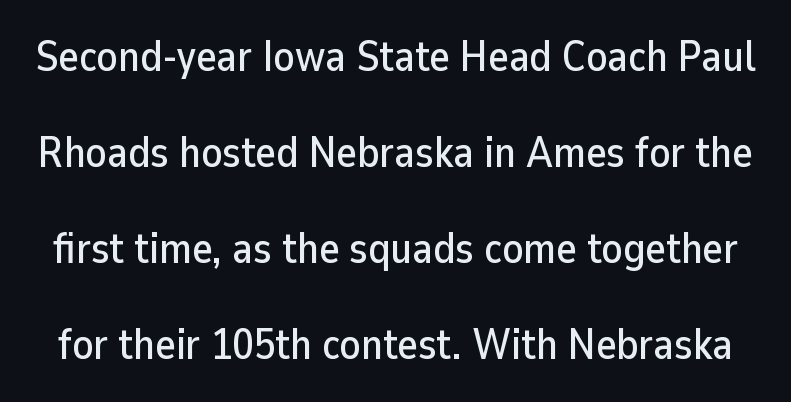
The image shows 43 px sans-serif type, upright; set loose line spacing (2.23x), normal letter spacing, not underlined; low stroke contrast and a medium x-height.
